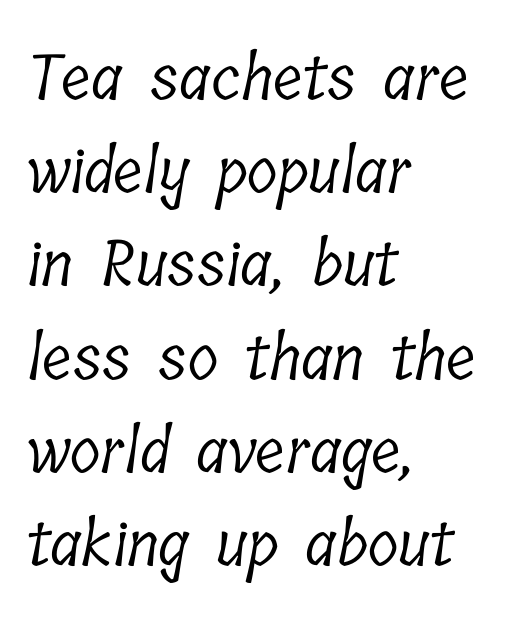
Q: Is the text bold? A: No.
Q: Is the typeface a serif or a sans-serif typeface? A: Serif.
Q: Is the text underlined? A: No.
Q: How is the paragraph aligned? A: Left-aligned.
Q: Is the spacing between letters normal or unusually wide? A: Normal.
Q: Is the spacing between lines tight, normal or loose? A: Normal.
Q: Width (condensed, normal, or wide)? A: Condensed.
Q: Stroke contrast? A: Low.
Q: x-height? A: Medium.
Q: Monospaced? A: No.
